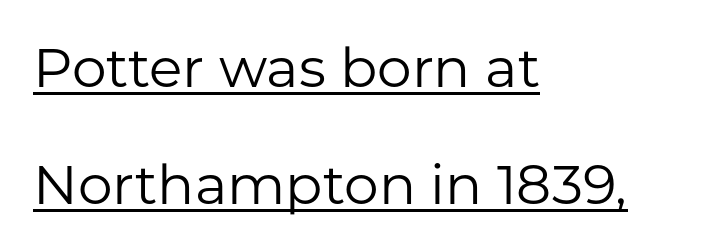
Q: Is the text bold? A: No.
Q: Is the text italic (slanted)? A: No, it is upright.
Q: Is the typeface a serif or a sans-serif typeface? A: Sans-serif.
Q: Is the text underlined? A: Yes.
Q: How is the paragraph aligned? A: Left-aligned.
Q: Is the spacing between letters normal or unusually wide? A: Normal.
Q: Is the spacing between lines tight, normal or loose? A: Loose.
Q: Width (condensed, normal, or wide)? A: Normal.
Q: Stroke contrast? A: Low.
Q: x-height? A: Medium.
Q: Monospaced? A: No.
